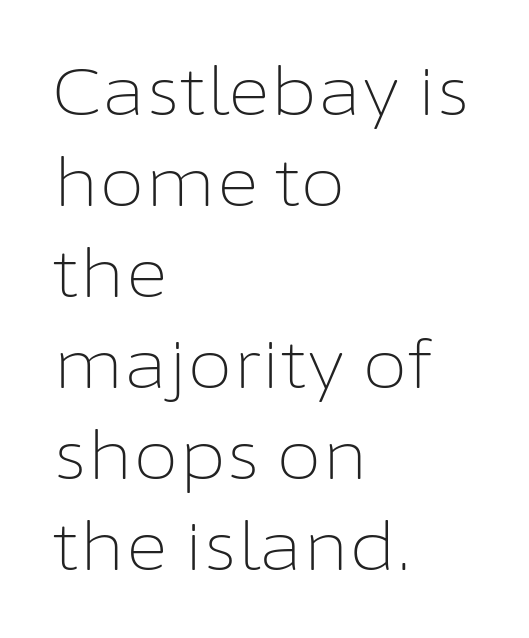
Q: Is the text bold? A: No.
Q: Is the text italic (slanted)? A: No, it is upright.
Q: Is the typeface a serif or a sans-serif typeface? A: Sans-serif.
Q: Is the text underlined? A: No.
Q: How is the paragraph aligned? A: Left-aligned.
Q: Is the spacing between letters normal or unusually wide? A: Normal.
Q: Is the spacing between lines tight, normal or loose? A: Normal.
Q: Width (condensed, normal, or wide)? A: Normal.
Q: Stroke contrast? A: Low.
Q: x-height? A: Medium.
Q: Monospaced? A: No.
